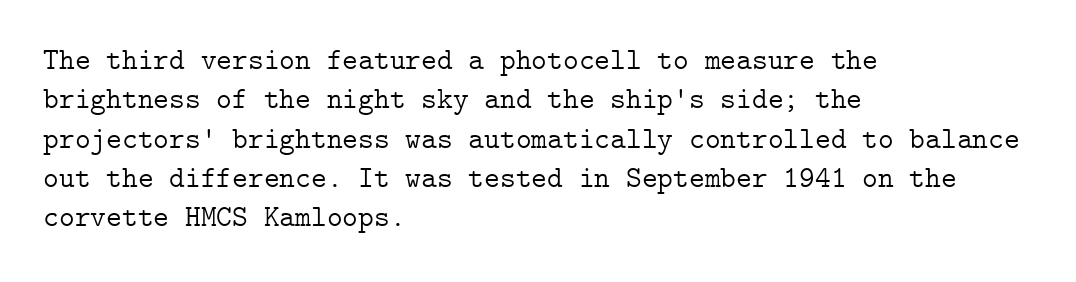
The image shows 30 px light serif type, upright; set left-aligned, normal line spacing (1.31x), normal letter spacing, not underlined; low stroke contrast and a medium x-height.
